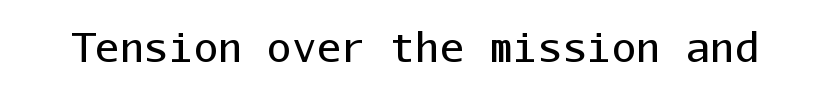
Ink coverage per letter is moderate at most. The lettering holds an erect, upright posture throughout. Think of a typewriter: that constant character pitch is what you see here. Unlike a traditional serif, this face leaves its strokes unadorned.
